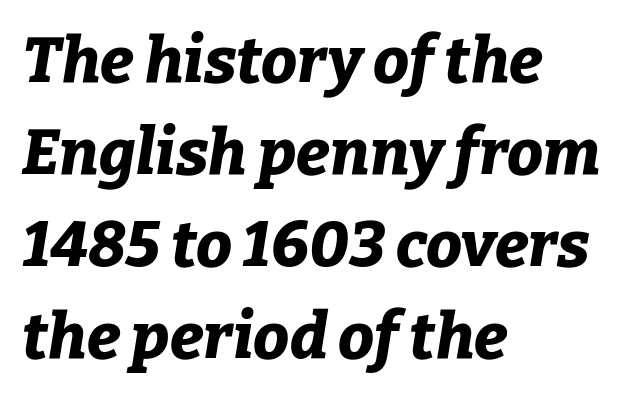
The image shows 64 px bold type, italic (leaning right); set left-aligned, normal line spacing (1.44x), normal letter spacing, not underlined; low stroke contrast and a medium x-height.
